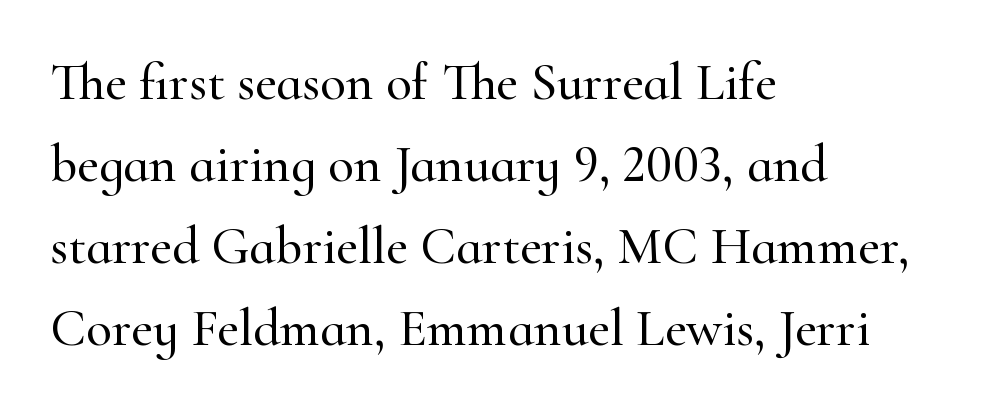
{"serif": "yes", "italic": "no", "width": "normal", "stroke_contrast": "high", "x_height": "small", "monospaced": "no", "underline": "no", "align": "left", "line_spacing": "normal", "line_spacing_ratio": 1.55, "letter_spacing": "normal", "letter_spacing_em": 0.0, "glyph_px": 53}
